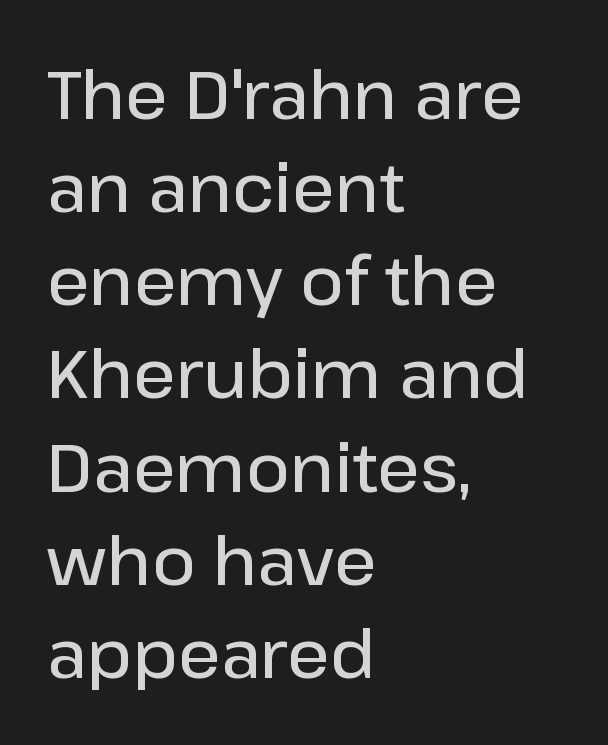
Check the space under the baseline: it is left empty. No italicization has been applied; the sample stays upright. Note the varied advance widths — an 'i' is clearly narrower than an 'm'. The typesetting leans somewhat heavy: a semibold. Is there much room between lines? A standard amount, neither cramped nor airy.
